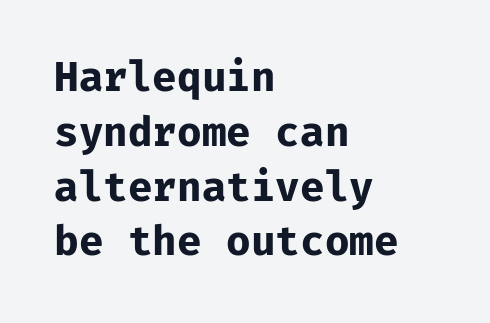
{"serif": "no", "italic": "no", "bold": "yes", "weight": "bold", "width": "normal", "stroke_contrast": "low", "x_height": "medium", "underline": "no", "align": "left", "line_spacing": "normal", "line_spacing_ratio": 1.37, "letter_spacing": "normal", "letter_spacing_em": 0.0, "glyph_px": 40}
